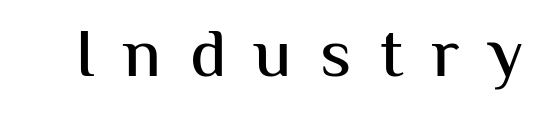
Q: Is the text italic (slanted)? A: No, it is upright.
Q: Is the typeface a serif or a sans-serif typeface? A: Sans-serif.
Q: Is the text underlined? A: No.
Q: Is the spacing between letters normal or unusually wide? A: Unusually wide.
Q: Width (condensed, normal, or wide)? A: Normal.
Q: Stroke contrast? A: Medium.
Q: x-height? A: Medium.
Q: Monospaced? A: No.
